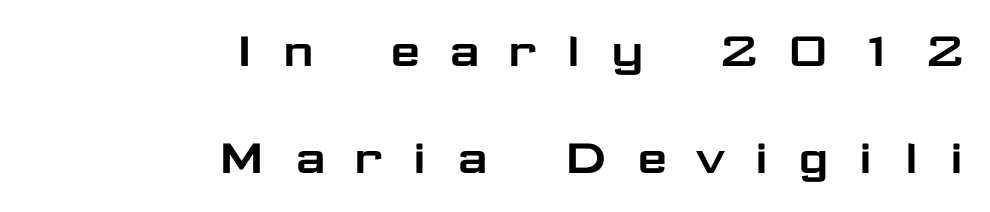
{"serif": "no", "italic": "no", "width": "wide", "stroke_contrast": "low", "x_height": "medium", "monospaced": "no", "underline": "no", "align": "right", "line_spacing": "loose", "line_spacing_ratio": 1.95, "letter_spacing": "wide", "letter_spacing_em": 0.48, "glyph_px": 55}
